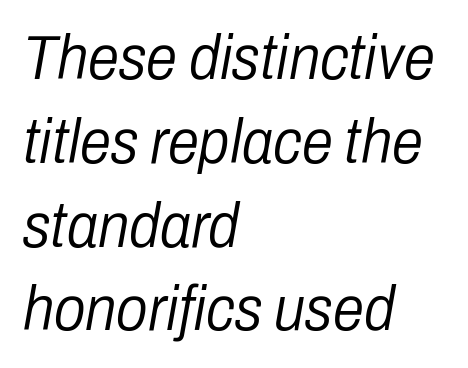
Underline: absent. The typesetting does not lean heavy: it is not bold. One glance says typical: line gaps are just what's usual. Short and long lines alike share a common starting point at left.
